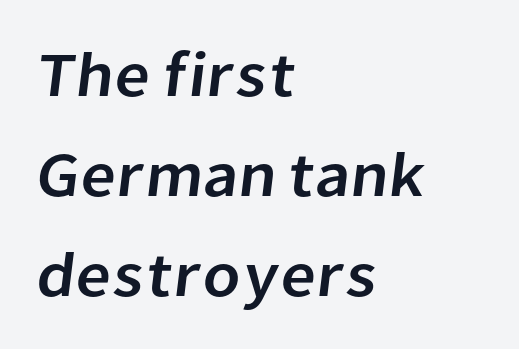
{"serif": "no", "width": "normal", "stroke_contrast": "low", "x_height": "medium", "monospaced": "no", "underline": "no", "align": "left", "line_spacing": "normal", "line_spacing_ratio": 1.59, "letter_spacing": "normal", "letter_spacing_em": 0.0, "glyph_px": 63}
